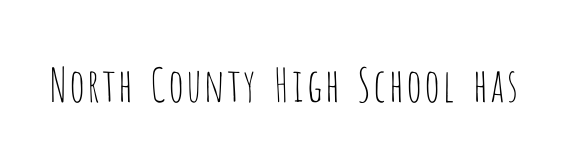
Varying glyph widths throughout — classic text-font behaviour. The type sits square on the baseline with zero lean. Observe the absence of serifs on each vertical stroke in this sample. Look at the tracking — it's just the regular setting, nothing added. The passage shown is not underscored anywhere. A quiet, ordinary-to-light weight characterises the typeface.
